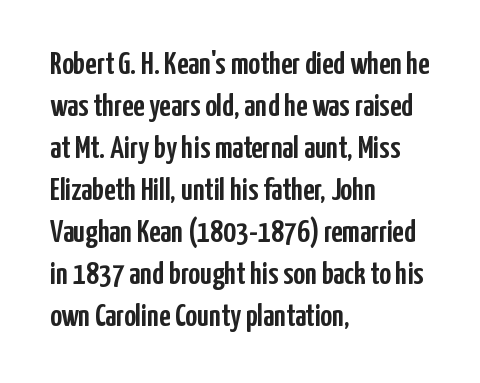
The image shows 32 px condensed sans-serif type, upright; set left-aligned, normal line spacing (1.31x), normal letter spacing, not underlined; low stroke contrast and a medium x-height.
